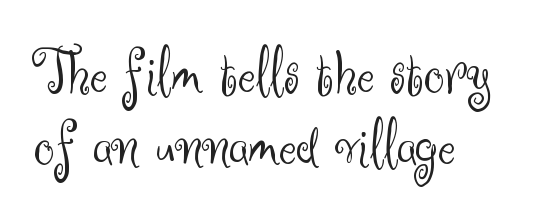
Q: Is the text bold? A: No.
Q: Is the text italic (slanted)? A: No, it is upright.
Q: Is the typeface a serif or a sans-serif typeface? A: Sans-serif.
Q: Is the text underlined? A: No.
Q: How is the paragraph aligned? A: Left-aligned.
Q: Is the spacing between letters normal or unusually wide? A: Normal.
Q: Is the spacing between lines tight, normal or loose? A: Tight.
Q: Width (condensed, normal, or wide)? A: Normal.
Q: Stroke contrast? A: Medium.
Q: x-height? A: Small.
Q: Monospaced? A: No.
